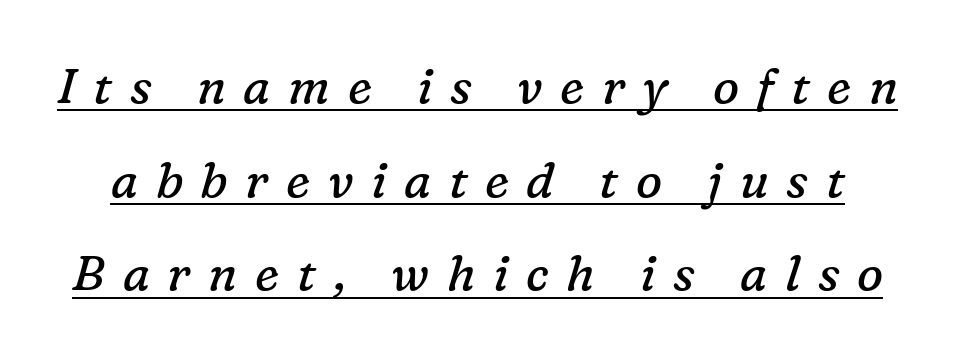
{"serif": "yes", "italic": "yes", "lean": "right", "slant_degrees": 16, "bold": "no", "weight": "regular", "width": "normal", "stroke_contrast": "low", "x_height": "medium", "monospaced": "no", "underline": "yes", "line_spacing": "loose", "line_spacing_ratio": 1.91, "letter_spacing": "wide", "letter_spacing_em": 0.36, "glyph_px": 49}
